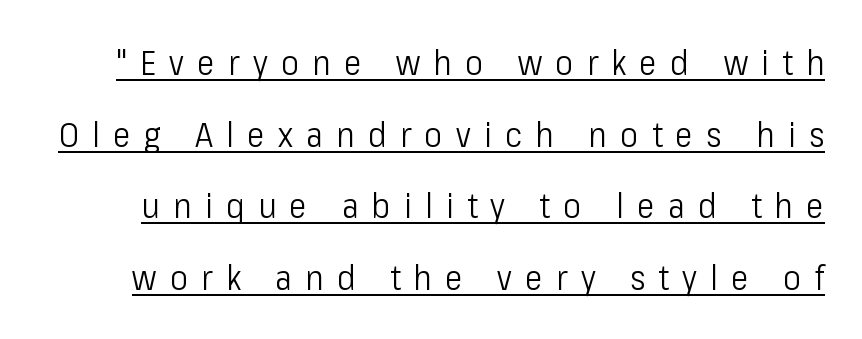
{"serif": "no", "italic": "no", "bold": "no", "weight": "light", "width": "condensed", "stroke_contrast": "low", "x_height": "medium", "monospaced": "no", "underline": "yes", "line_spacing": "loose", "line_spacing_ratio": 2.11, "letter_spacing": "wide", "letter_spacing_em": 0.39, "glyph_px": 34}
